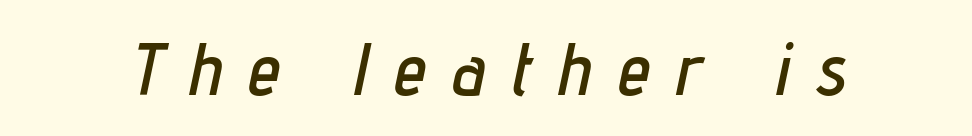
The image shows 73 px condensed type, italic (leaning right); set unusually wide letter spacing (+0.37 em), not underlined; low stroke contrast and a medium x-height.
